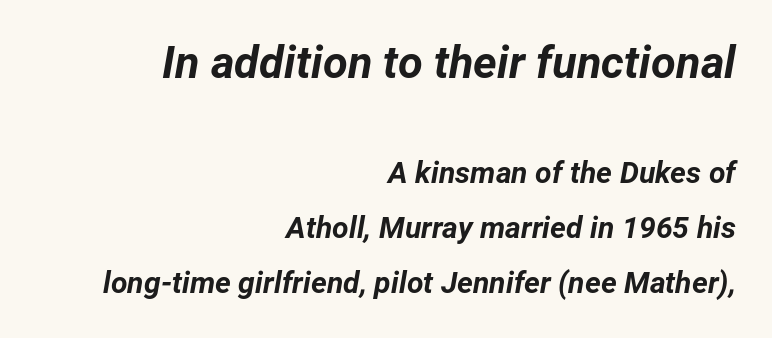
The image shows 45 px bold type, italic (leaning right); set right-aligned, line spacing 1.84x, normal letter spacing, not underlined; the first (top) block is 1.5x larger; low stroke contrast and a medium x-height.
